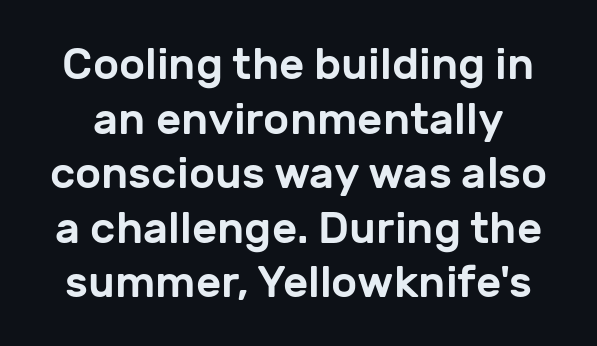
{"serif": "no", "italic": "no", "width": "normal", "stroke_contrast": "low", "x_height": "medium", "monospaced": "no", "underline": "no", "line_spacing_ratio": 1.24, "letter_spacing": "normal", "letter_spacing_em": 0.0, "glyph_px": 44}
